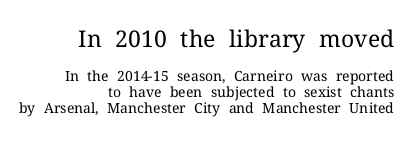
The image shows 23 px text type, upright; set right-aligned, tight line spacing (1.15x), normal letter spacing, not underlined; the first (top) block is 1.64x larger.
